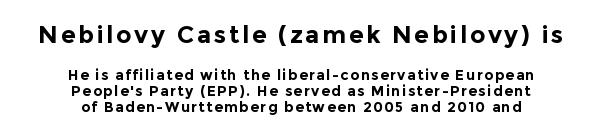
These two chunks differ in scale, with the top chunk taking the larger measure. The space between consecutive lines is stingy. Rule under the text: the space is simply empty. Typographic density is high because the face is bold. Which margin do the lines hug? Neither — every line sits in the middle.
